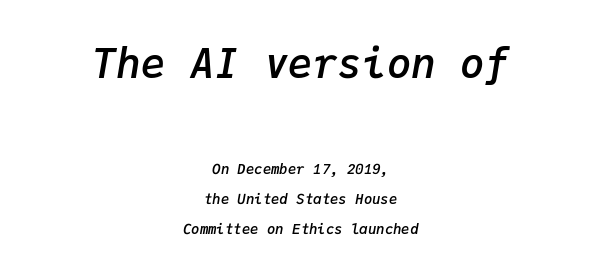
Q: Is the text bold? A: Semi-bold.
Q: Is the text italic (slanted)? A: Yes, it leans right by about 9 degrees.
Q: Is the text underlined? A: No.
Q: How is the paragraph aligned? A: Centered.
Q: Is the spacing between letters normal or unusually wide? A: Normal.
Q: Is the spacing between lines tight, normal or loose? A: Loose.
Q: Which block of text is set in a larger size, the first (top) or the second (bottom)? A: The first (top) one.
Q: Width (condensed, normal, or wide)? A: Normal.
Q: Stroke contrast? A: Low.
Q: x-height? A: Medium.
Q: Monospaced? A: Yes.
